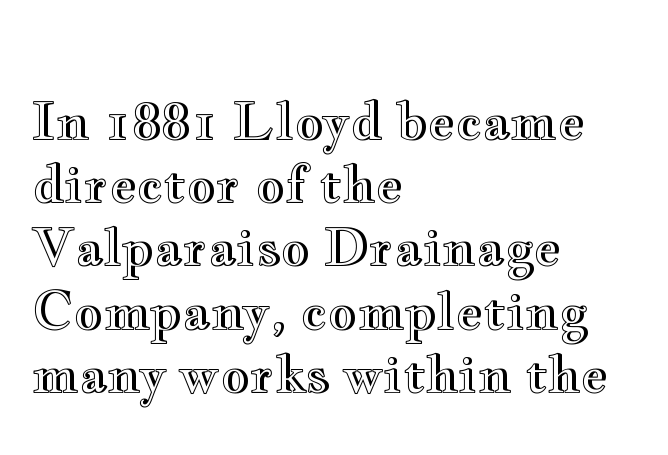
Q: Is the text italic (slanted)? A: No, it is upright.
Q: Is the text underlined? A: No.
Q: How is the paragraph aligned? A: Left-aligned.
Q: Is the spacing between letters normal or unusually wide? A: Normal.
Q: Width (condensed, normal, or wide)? A: Wide.
Q: x-height? A: Small.
Q: Monospaced? A: No.
